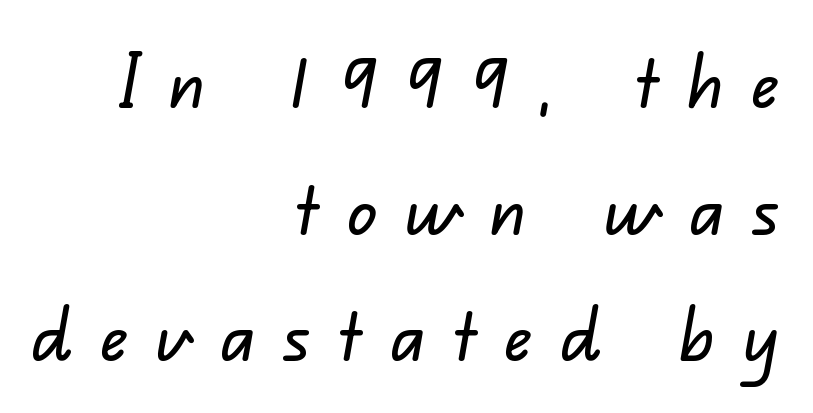
Compared with typical body copy, the letter spacing here is much looser. A student would call this right alignment; a typographer would say flush right, rag left. Words float on clear page, feet unadorned. You could not count columns in this text — the font is proportionally spaced.
